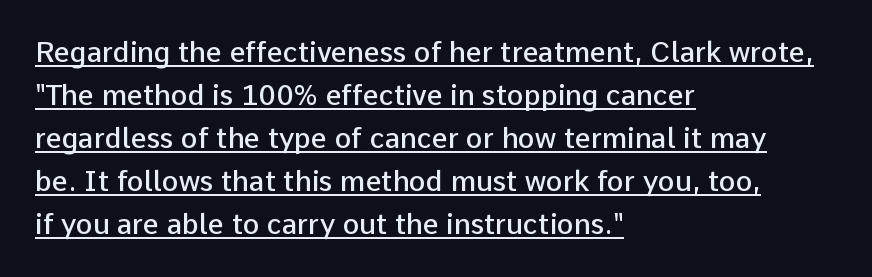
{"serif": "no", "italic": "no", "bold": "semi", "weight": "semibold", "width": "normal", "stroke_contrast": "low", "x_height": "medium", "monospaced": "no", "underline": "yes", "align": "left", "line_spacing": "normal", "line_spacing_ratio": 1.54, "letter_spacing": "normal", "letter_spacing_em": 0.0, "glyph_px": 28}
